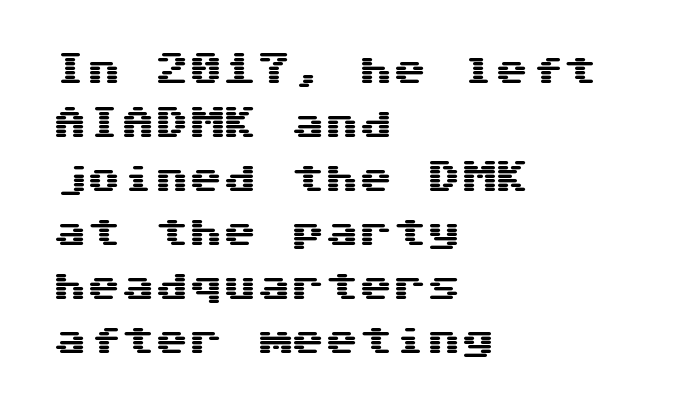
In terms of posture, this sample is upright. This sample uses plain, unmodified letter spacing. Observe the absence of serifs on each vertical stroke in this sample. One glance says typical: line gaps are just what's usual. The area under the type is left untouched. Notice how the passage keeps a crisp vertical edge on the left only.
